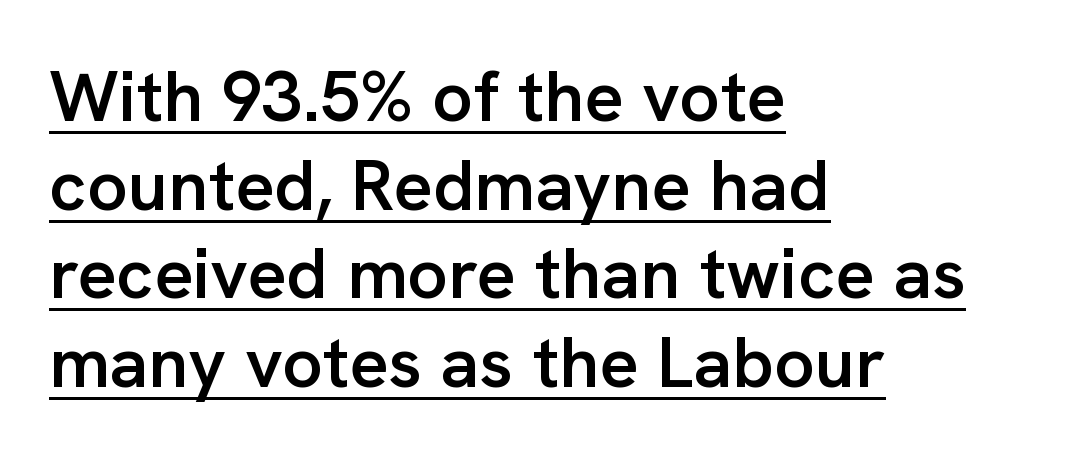
The image shows 72 px semibold sans-serif type, upright; set left-aligned, line spacing 1.23x, normal letter spacing, underlined; low stroke contrast and a medium x-height.
